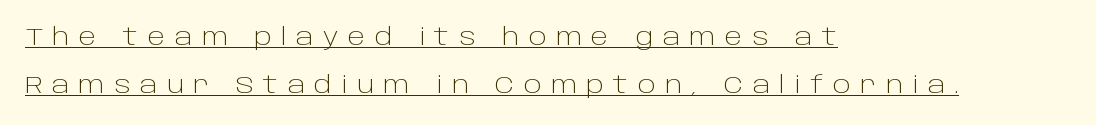
{"italic": "no", "bold": "no", "underline": "yes", "align": "left", "line_spacing": "loose", "line_spacing_ratio": 2.02, "letter_spacing": "wide", "letter_spacing_em": 0.39, "glyph_px": 24}
